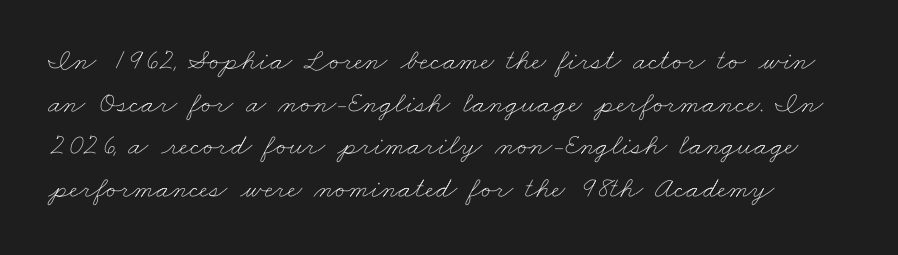
How would I describe the line gaps? Plain and ordinary. Observe the ordinary spacing: letters are neighbours, not strangers. The passage shown is not bold in any degree. The face used here is proportionally spaced, like ordinary book or web type. Anything drawn beneath the words? Only blank space.
